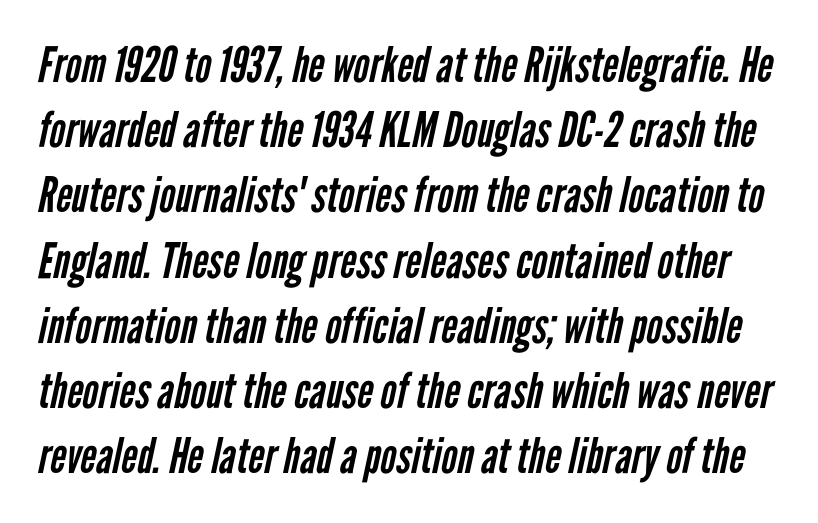
Q: Is the text bold? A: No.
Q: Is the typeface a serif or a sans-serif typeface? A: Sans-serif.
Q: Is the text underlined? A: No.
Q: Is the spacing between letters normal or unusually wide? A: Normal.
Q: Is the spacing between lines tight, normal or loose? A: Normal.
Q: Width (condensed, normal, or wide)? A: Condensed.
Q: Stroke contrast? A: Low.
Q: x-height? A: Medium.
Q: Monospaced? A: No.
